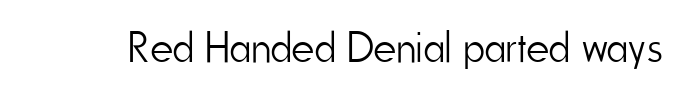
{"serif": "no", "italic": "no", "bold": "no", "weight": "light", "width": "condensed", "stroke_contrast": "low", "x_height": "small", "monospaced": "no", "underline": "no", "letter_spacing": "normal", "letter_spacing_em": 0.0, "glyph_px": 44}
